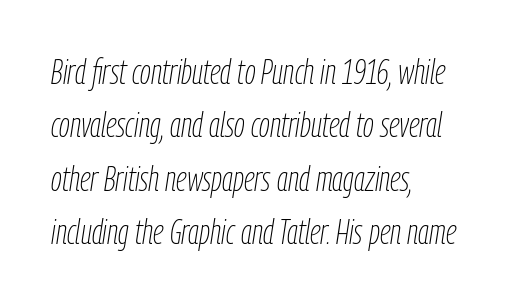
Q: Is the text bold? A: No.
Q: Is the text italic (slanted)? A: Yes, it leans right by about 9 degrees.
Q: Is the text underlined? A: No.
Q: How is the paragraph aligned? A: Left-aligned.
Q: Is the spacing between letters normal or unusually wide? A: Normal.
Q: Is the spacing between lines tight, normal or loose? A: Normal.
Q: Width (condensed, normal, or wide)? A: Condensed.
Q: Stroke contrast? A: Low.
Q: x-height? A: Medium.
Q: Monospaced? A: No.
